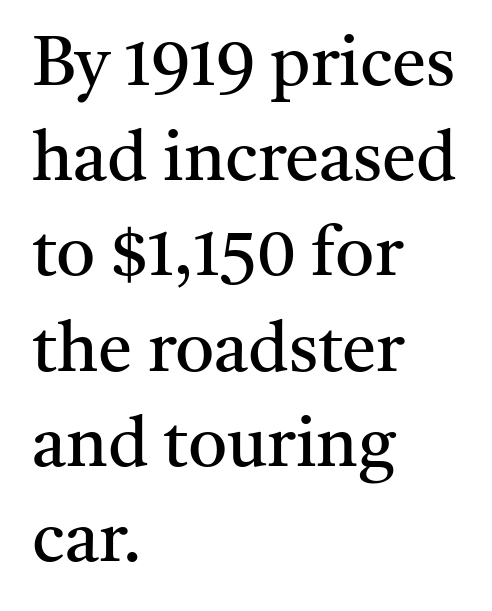
The image shows 69 px regular-weight serif type, upright; set left-aligned, normal line spacing (1.38x), normal letter spacing, not underlined; medium stroke contrast and a medium x-height.
